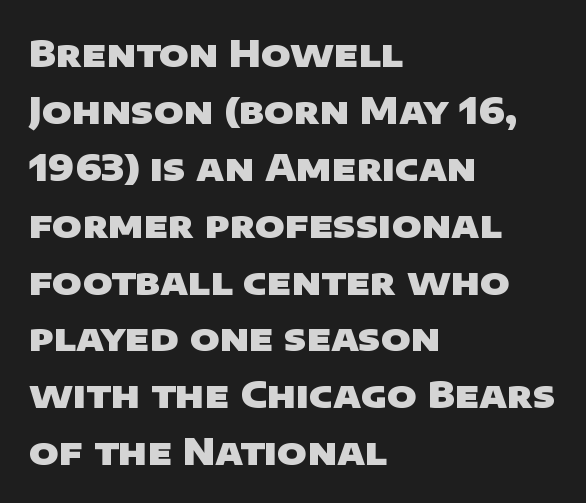
Each letter's strokes conclude bluntly, with no projecting serifs. You could not count columns in this text — the font is proportionally spaced. The baseline area is clear. Each new line begins a customary step beneath the previous one.
